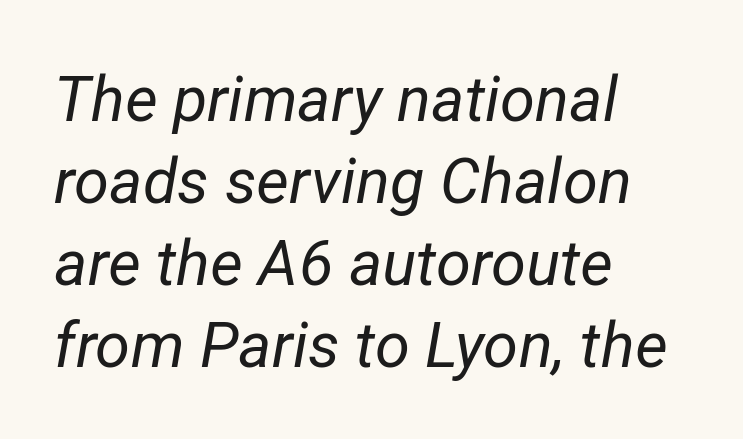
Q: Is the text bold? A: No.
Q: Is the text italic (slanted)? A: Yes, it leans right by about 12 degrees.
Q: Is the text underlined? A: No.
Q: How is the paragraph aligned? A: Left-aligned.
Q: Is the spacing between letters normal or unusually wide? A: Normal.
Q: Is the spacing between lines tight, normal or loose? A: Normal.
Q: Width (condensed, normal, or wide)? A: Normal.
Q: Stroke contrast? A: Low.
Q: x-height? A: Medium.
Q: Monospaced? A: No.
